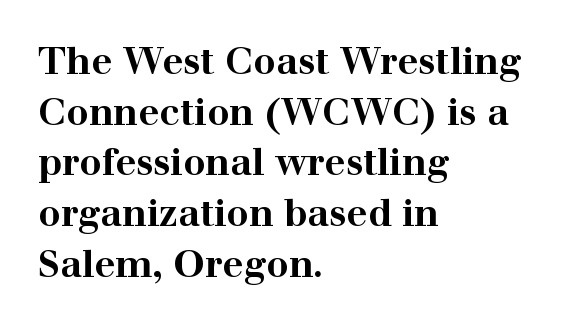
Q: Is the text bold? A: Yes.
Q: Is the text italic (slanted)? A: No, it is upright.
Q: Is the typeface a serif or a sans-serif typeface? A: Serif.
Q: Is the text underlined? A: No.
Q: How is the paragraph aligned? A: Left-aligned.
Q: Is the spacing between letters normal or unusually wide? A: Normal.
Q: Is the spacing between lines tight, normal or loose? A: Normal.
Q: Width (condensed, normal, or wide)? A: Wide.
Q: Stroke contrast? A: High.
Q: x-height? A: Medium.
Q: Monospaced? A: No.
